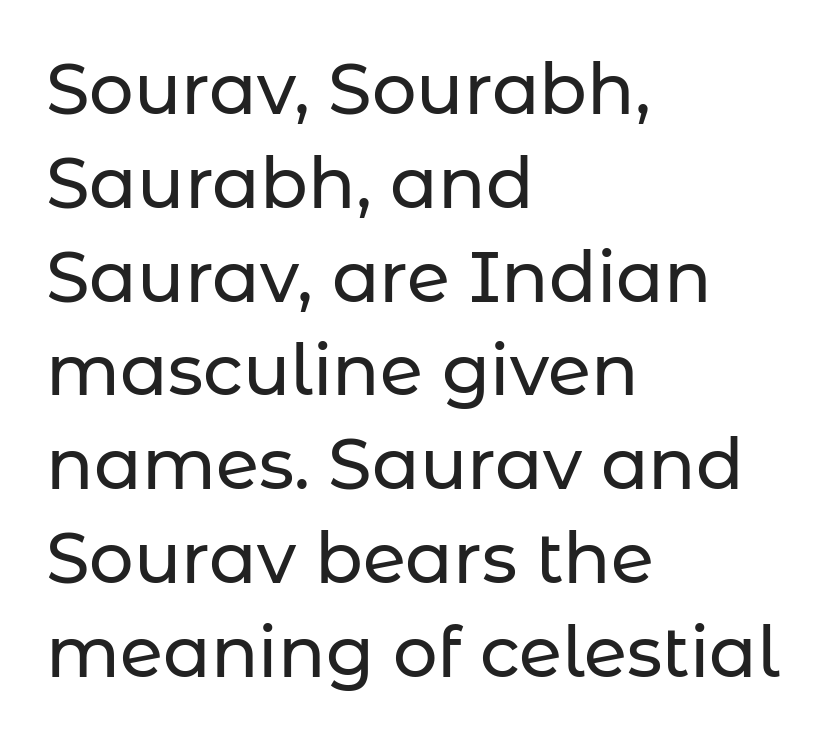
The image shows 70 px sans-serif type, upright; set left-aligned, normal line spacing (1.34x), normal letter spacing, not underlined; low stroke contrast and a medium x-height.
